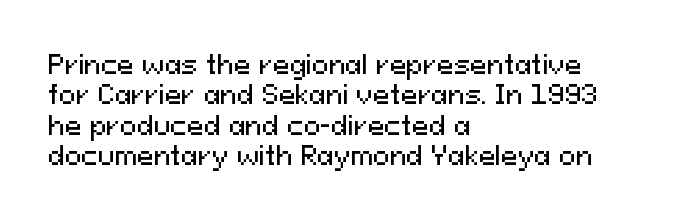
Q: Is the text italic (slanted)? A: No, it is upright.
Q: Is the text underlined? A: No.
Q: How is the paragraph aligned? A: Left-aligned.
Q: Is the spacing between letters normal or unusually wide? A: Normal.
